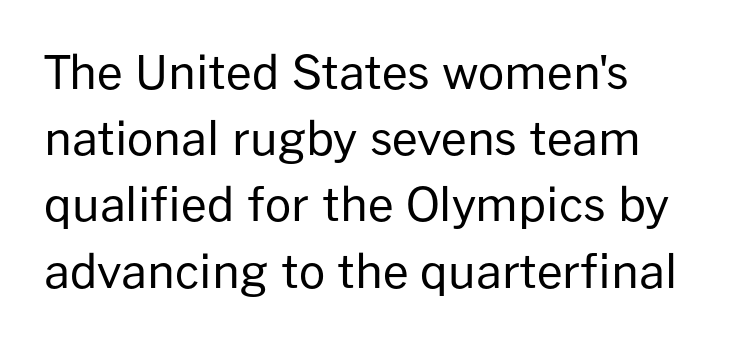
The image shows 46 px regular-weight sans-serif type, upright; set left-aligned, normal line spacing (1.44x), normal letter spacing, not underlined; low stroke contrast and a medium x-height.
